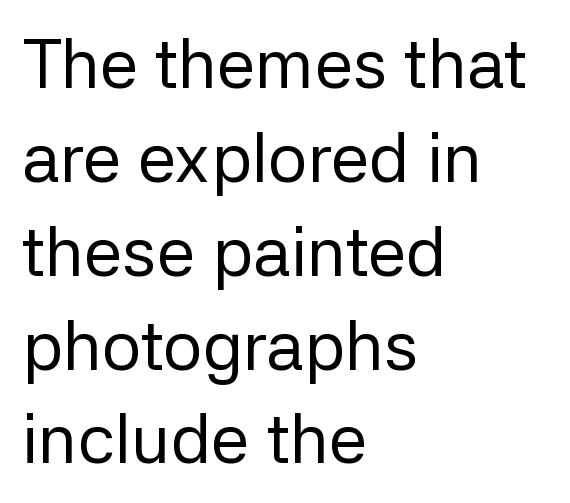
The image shows 69 px regular-weight sans-serif type, upright; set left-aligned, normal line spacing (1.36x), normal letter spacing, not underlined; low stroke contrast and a medium x-height.
